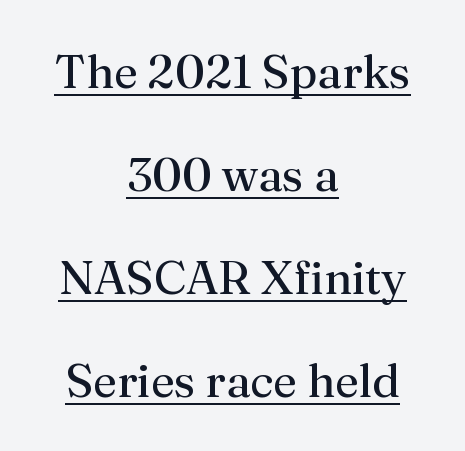
You could fit nearly another row in the gap between these rows. Weight: not bold — regular or lighter. A rule runs beneath these lines of type. Character widths vary here, with narrow letters taking less room than wide ones. The axis of the letterforms is exactly vertical. How are the letters spaced? Ordinarily, with no added tracking.
